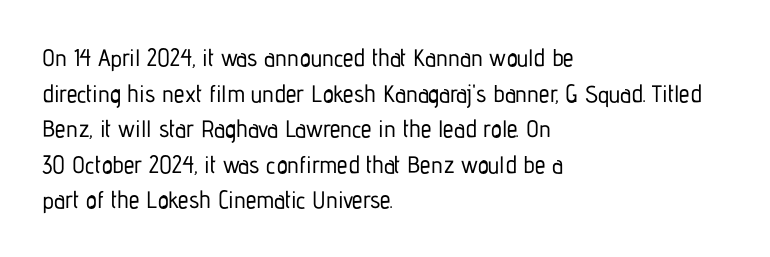
The image shows 24 px text type, upright; set left-aligned, normal line spacing (1.48x), normal letter spacing, not underlined.
